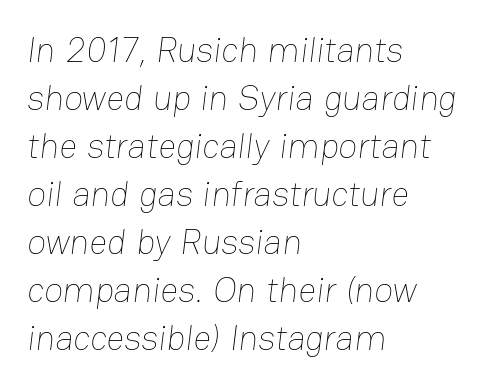
Each letter keeps its own natural width here, so spacing adapts to shape. Bare-footed words on every line. Heaviness? Minimal to ordinary, like unemphasized prose. These lines sit exactly where default settings would place them. Spacing between characters is what you'd get straight out of the box.
